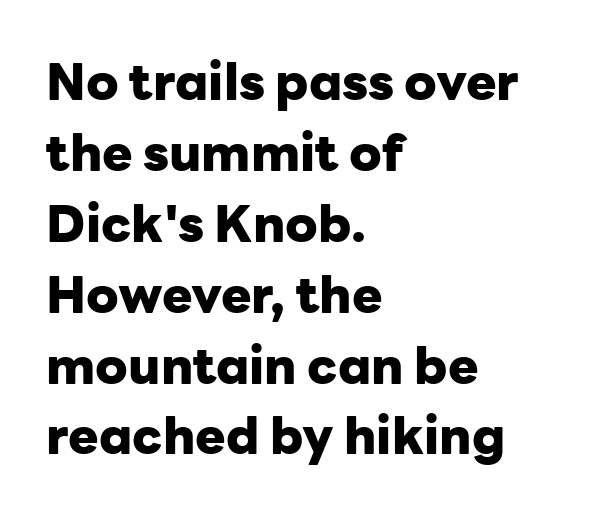
Q: Is the text bold? A: Yes.
Q: Is the text italic (slanted)? A: No, it is upright.
Q: Is the typeface a serif or a sans-serif typeface? A: Sans-serif.
Q: Is the text underlined? A: No.
Q: How is the paragraph aligned? A: Left-aligned.
Q: Is the spacing between letters normal or unusually wide? A: Normal.
Q: Is the spacing between lines tight, normal or loose? A: Normal.
Q: Width (condensed, normal, or wide)? A: Normal.
Q: Stroke contrast? A: Low.
Q: x-height? A: Medium.
Q: Monospaced? A: No.
